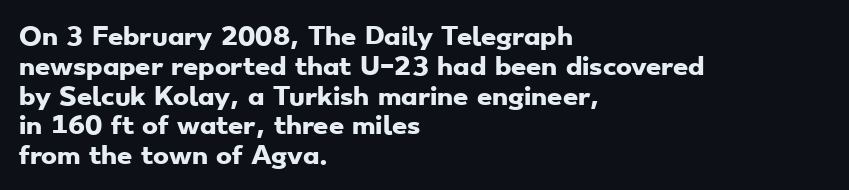
The image shows 24 px bold type; set left-aligned, line spacing 1.24x, normal letter spacing, not underlined.
